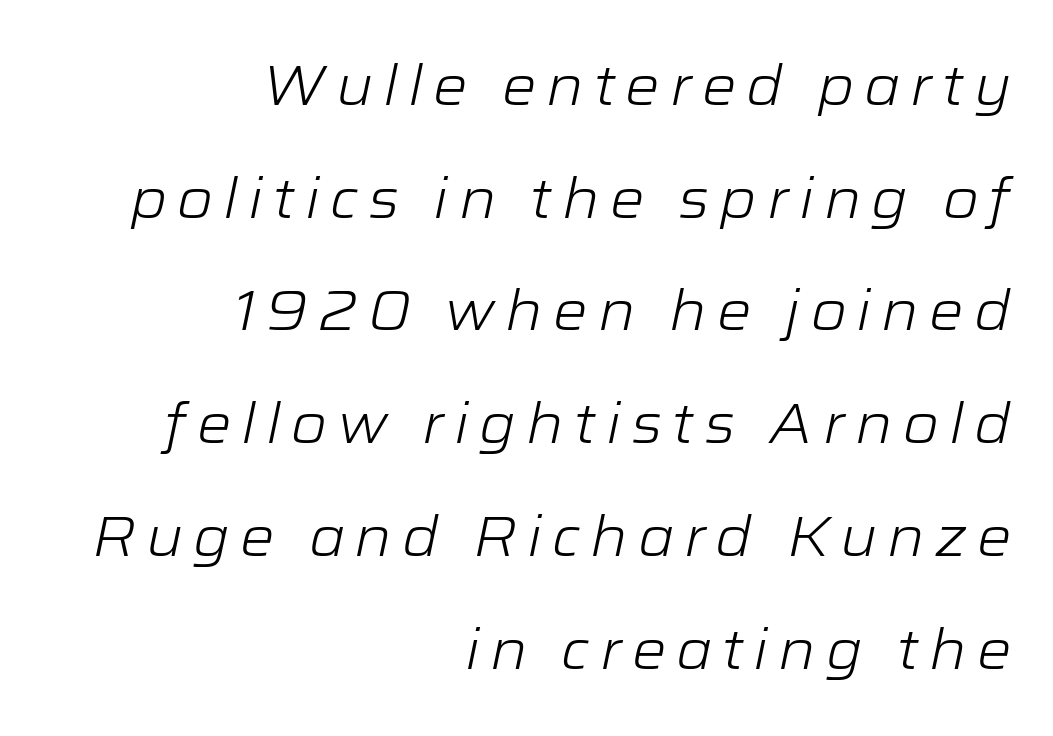
Q: Is the text bold? A: No.
Q: Is the text italic (slanted)? A: Yes, it leans right by about 12 degrees.
Q: Is the text underlined? A: No.
Q: How is the paragraph aligned? A: Right-aligned.
Q: Is the spacing between lines tight, normal or loose? A: Loose.
Q: Width (condensed, normal, or wide)? A: Wide.
Q: Stroke contrast? A: Low.
Q: x-height? A: Medium.
Q: Monospaced? A: No.
